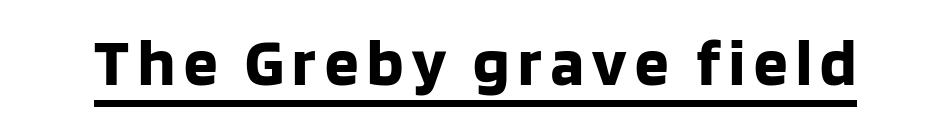
The image shows 67 px bold sans-serif type, upright; set underlined; low stroke contrast and a large x-height.
